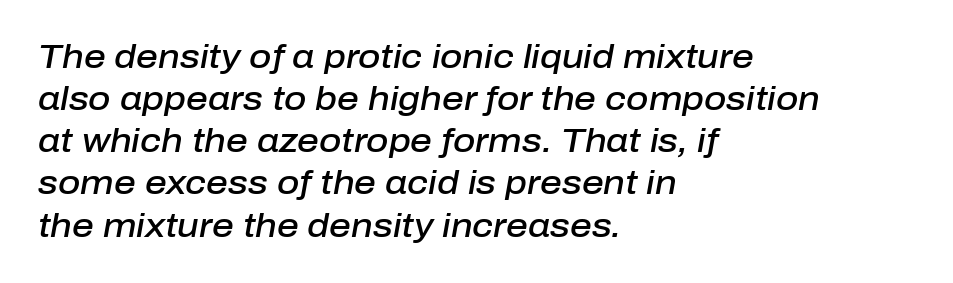
An italicized treatment has been applied to the whole sample. Set as a demibold, roughly 600 on the weight scale. The passage shown is not underscored anywhere. Each letter keeps its own natural width here, so spacing adapts to shape. In terms of letterspacing, this is plain default setting. Leftover space on each line is placed entirely after the last word.
